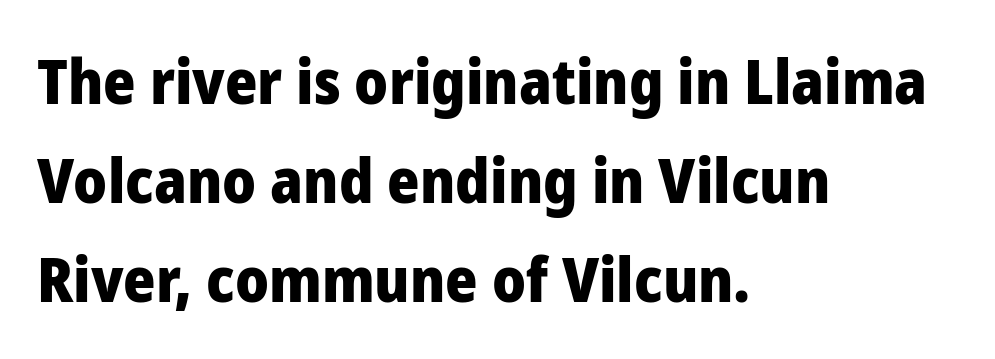
The characters display no serif detailing; their extremities are plain. Is there much room between lines? A standard amount, neither cramped nor airy. The rendering keeps characters at their native spacing. The space beneath each line is pristine and unruled. The passage shown is emphatically bold. Each letter keeps its own natural width here, so spacing adapts to shape.
